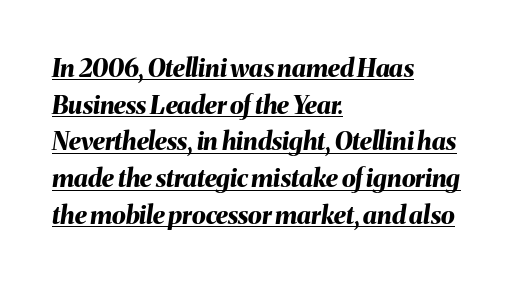
Q: Is the text bold? A: Yes.
Q: Is the text italic (slanted)? A: Yes, it leans right by about 8 degrees.
Q: Is the text underlined? A: Yes.
Q: How is the paragraph aligned? A: Left-aligned.
Q: Is the spacing between letters normal or unusually wide? A: Normal.
Q: Is the spacing between lines tight, normal or loose? A: Normal.
